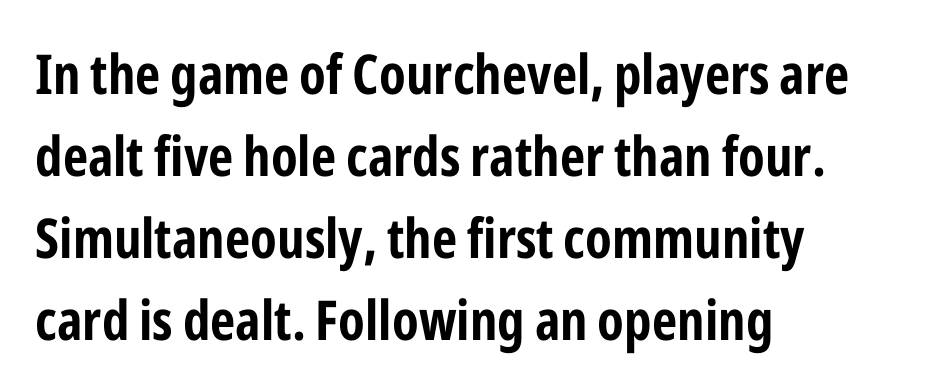
These lines are rendered in a variable-pitch font. The face used here is rendered with its standard letterfit. The strokes are fattened all the way to bold. The space beneath each line is pristine and unruled. The rendering shows plain stroke endings on the letterforms — a sans-serif design.
